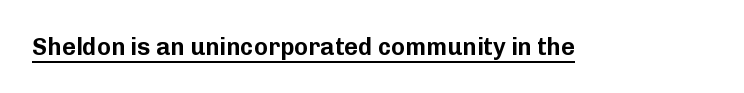
{"italic": "no", "underline": "yes", "letter_spacing": "normal", "letter_spacing_em": 0.0, "glyph_px": 24}
